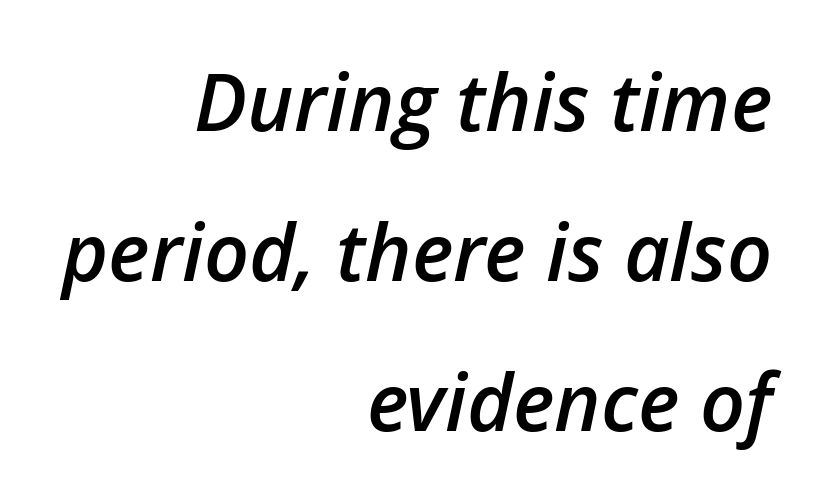
The image shows 79 px semibold type, italic (leaning right); set right-aligned, loose line spacing (1.9x), normal letter spacing, not underlined; low stroke contrast and a medium x-height.
